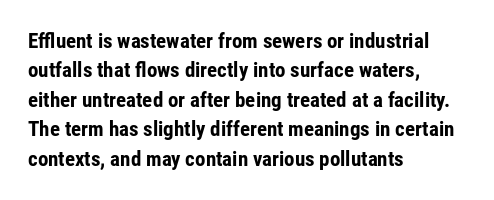
Q: Is the text bold? A: Yes.
Q: Is the text italic (slanted)? A: No, it is upright.
Q: Is the text underlined? A: No.
Q: How is the paragraph aligned? A: Left-aligned.
Q: Is the spacing between letters normal or unusually wide? A: Normal.
Q: Is the spacing between lines tight, normal or loose? A: Normal.
